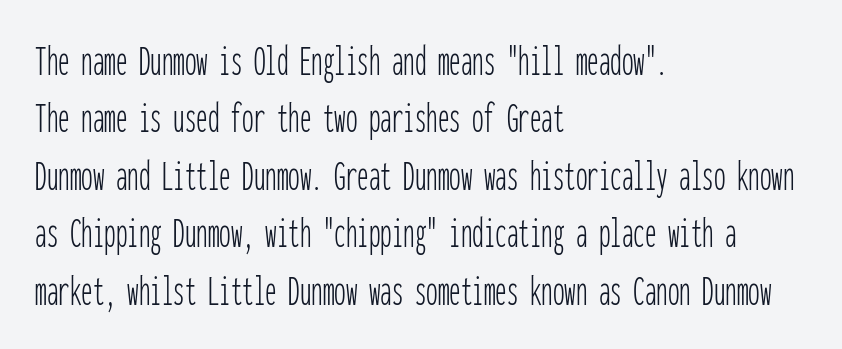
Inter-character spacing is left at the font's built-in metrics. Line spacing here is normal. Clear beneath every line of the passage. The strokes carry an ordinary text weight at most. Typeset ragged right — the left edge is the straight one.
